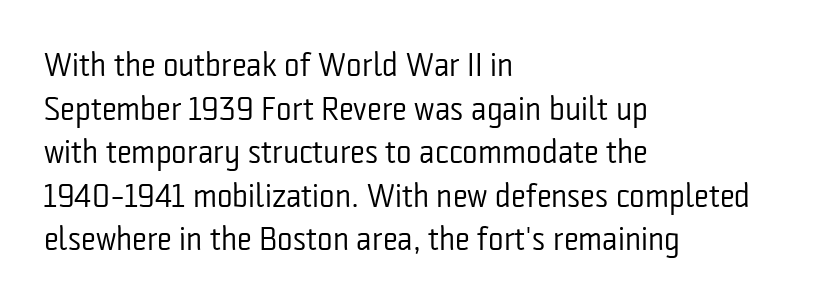
Q: Is the text bold? A: No.
Q: Is the text italic (slanted)? A: No, it is upright.
Q: Is the typeface a serif or a sans-serif typeface? A: Sans-serif.
Q: Is the text underlined? A: No.
Q: How is the paragraph aligned? A: Left-aligned.
Q: Is the spacing between letters normal or unusually wide? A: Normal.
Q: Is the spacing between lines tight, normal or loose? A: Normal.
Q: Width (condensed, normal, or wide)? A: Condensed.
Q: Stroke contrast? A: Low.
Q: x-height? A: Medium.
Q: Monospaced? A: No.
